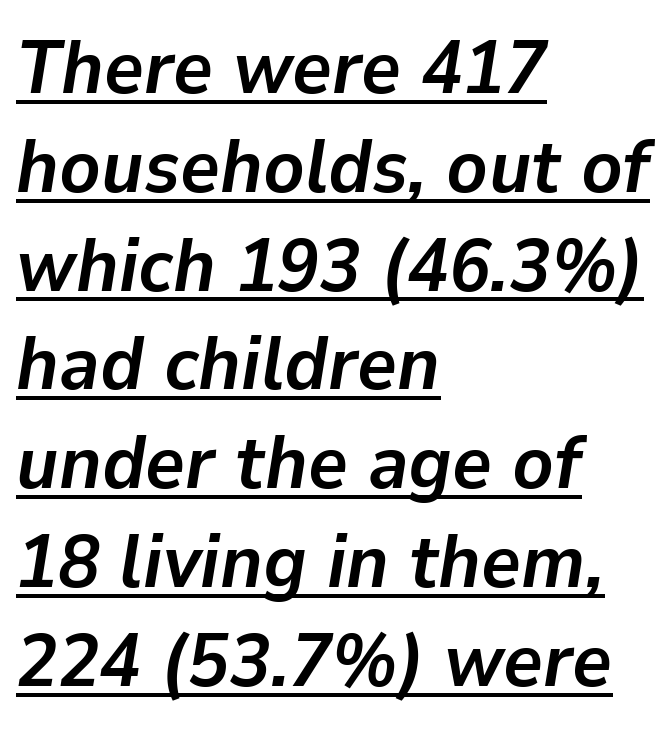
The image shows 76 px semibold type, italic (leaning right); set left-aligned, normal line spacing (1.3x), normal letter spacing, underlined; low stroke contrast and a medium x-height.
